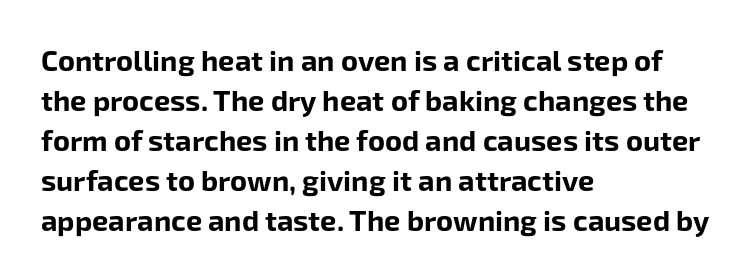
The image shows 29 px bold sans-serif type, upright; set left-aligned, normal line spacing (1.38x), normal letter spacing, not underlined; low stroke contrast and a medium x-height.
